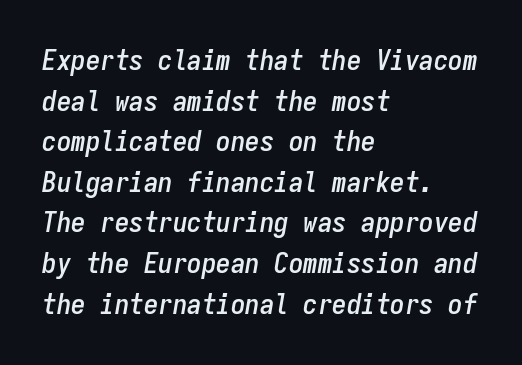
The image shows 29 px condensed type, italic (leaning right), monospaced; set left-aligned, normal line spacing (1.4x), normal letter spacing, not underlined; low stroke contrast and a medium x-height.
